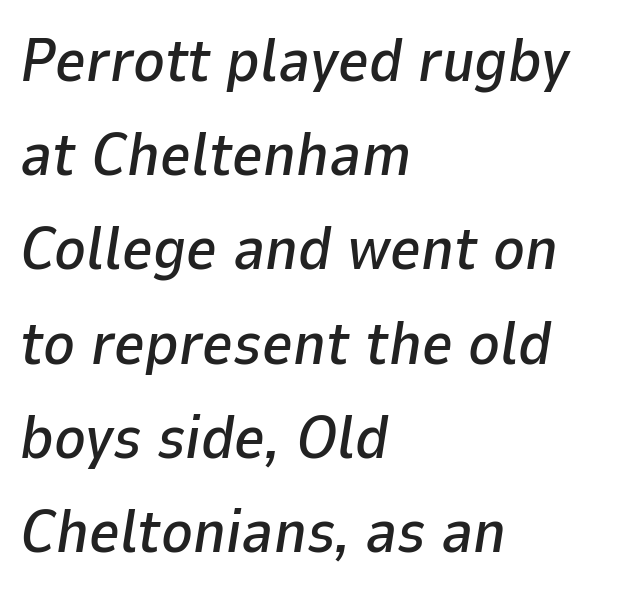
Each line starts at the same left margin while the right side varies. Regular leading. Character widths vary here, with narrow letters taking less room than wide ones. Here the glyphs are tracked normally, forming tight word shapes. The passage shown is not underscored anywhere. An italicized treatment has been applied to the whole sample.
